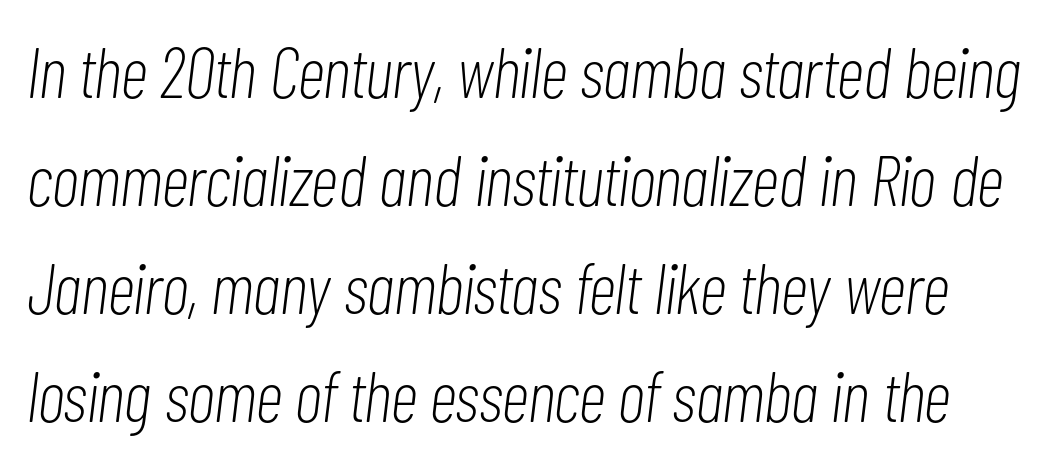
Q: Is the text bold? A: No.
Q: Is the text italic (slanted)? A: Yes, it leans right by about 7 degrees.
Q: Is the text underlined? A: No.
Q: Is the spacing between letters normal or unusually wide? A: Normal.
Q: Is the spacing between lines tight, normal or loose? A: Normal.
Q: Width (condensed, normal, or wide)? A: Condensed.
Q: Stroke contrast? A: Low.
Q: x-height? A: Medium.
Q: Monospaced? A: No.
